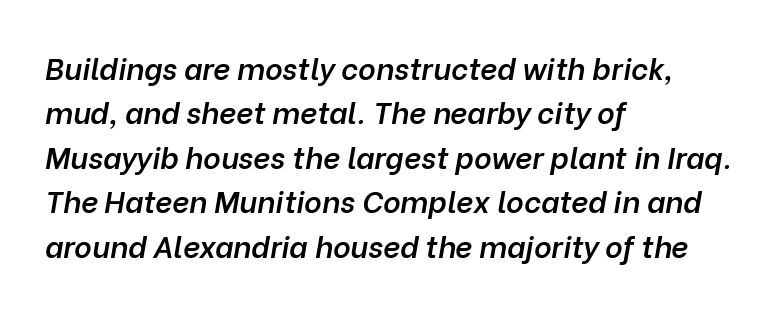
{"italic": "yes", "lean": "right", "slant_degrees": 10, "bold": "semi", "weight": "semibold", "width": "normal", "stroke_contrast": "low", "x_height": "medium", "monospaced": "no", "underline": "no", "align": "left", "line_spacing": "normal", "line_spacing_ratio": 1.48, "letter_spacing": "normal", "letter_spacing_em": 0.0, "glyph_px": 30}
